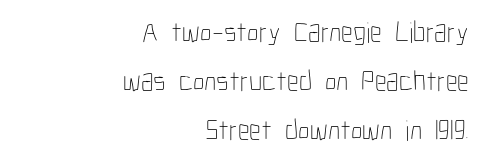
{"italic": "no", "bold": "no", "weight": "thin", "width": "condensed", "stroke_contrast": "low", "x_height": "medium", "monospaced": "no", "underline": "no", "align": "right", "line_spacing": "normal", "line_spacing_ratio": 1.69, "letter_spacing": "normal", "letter_spacing_em": 0.0, "glyph_px": 29}
